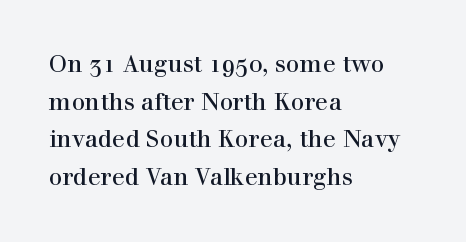
Students, observe: this is what conventionally led text looks like. When letters stand straight like this, we call the style roman or upright. Horizontally, the lines are justified to the leading edge only. The type is set solid horizontally, with unmodified tracking. The baseline area is clear.
